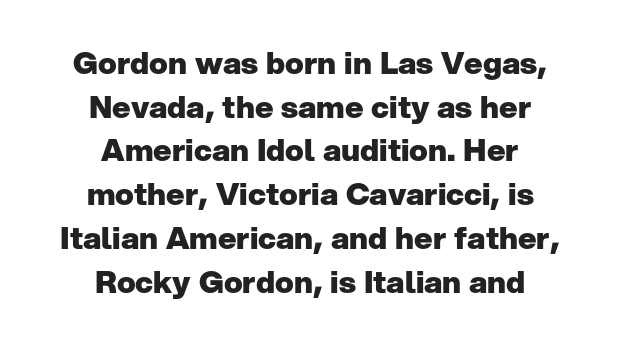
{"serif": "no", "italic": "no", "bold": "yes", "weight": "heavy", "width": "normal", "stroke_contrast": "low", "x_height": "medium", "monospaced": "no", "underline": "no", "align": "center", "line_spacing": "normal", "line_spacing_ratio": 1.41, "letter_spacing": "normal", "letter_spacing_em": 0.0, "glyph_px": 31}
